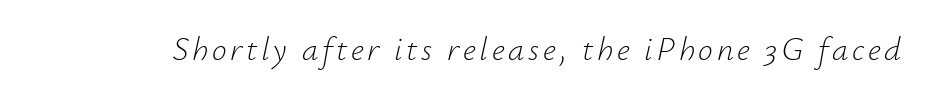
The face used here is proportionally spaced, like ordinary book or web type. Summary of weight: not heavy and not bold. The words here are not underlined. Rendered with sloped, italic letterforms.
